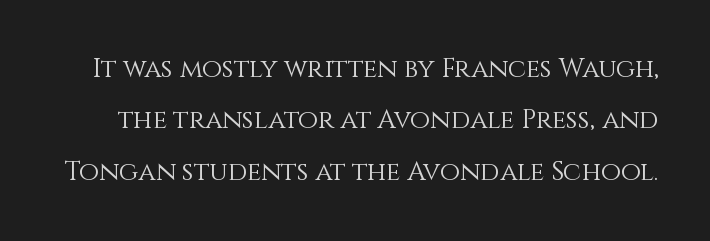
Q: Is the text bold? A: No.
Q: Is the text italic (slanted)? A: No, it is upright.
Q: Is the text underlined? A: No.
Q: Is the spacing between letters normal or unusually wide? A: Normal.
Q: Is the spacing between lines tight, normal or loose? A: Loose.
